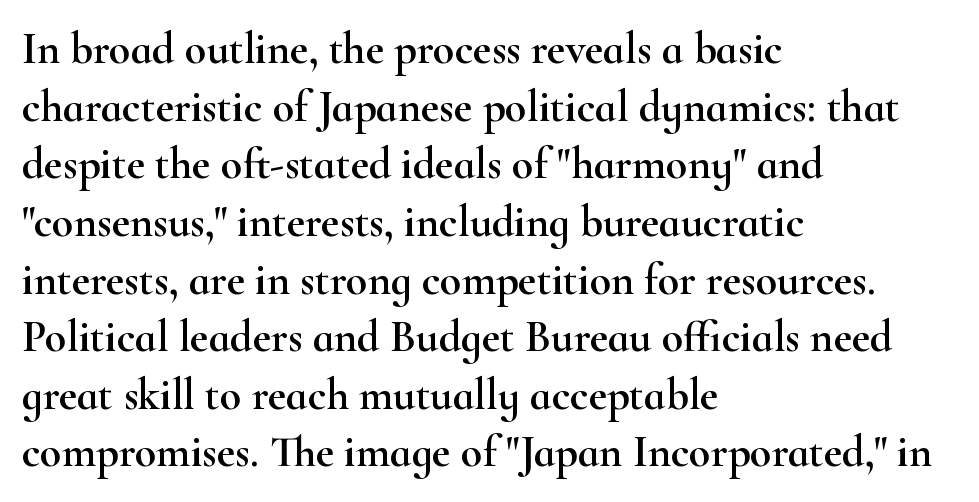
{"serif": "yes", "italic": "no", "width": "wide", "stroke_contrast": "high", "x_height": "small", "monospaced": "no", "underline": "no", "align": "left", "line_spacing": "normal", "line_spacing_ratio": 1.31, "letter_spacing": "normal", "letter_spacing_em": 0.0, "glyph_px": 44}
